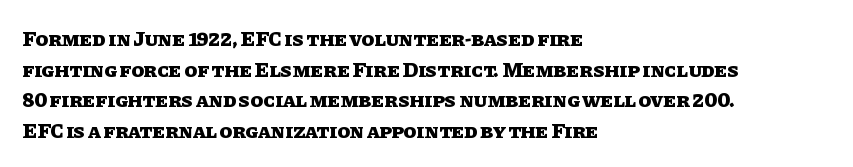
Glyph-to-glyph distance matches everyday printed text. If you drew a line through each stem, it would be perfectly vertical. Horizontal bands of white between lines are of average thickness. Type without underlining. The glyphs have the mass of a bold cut.
